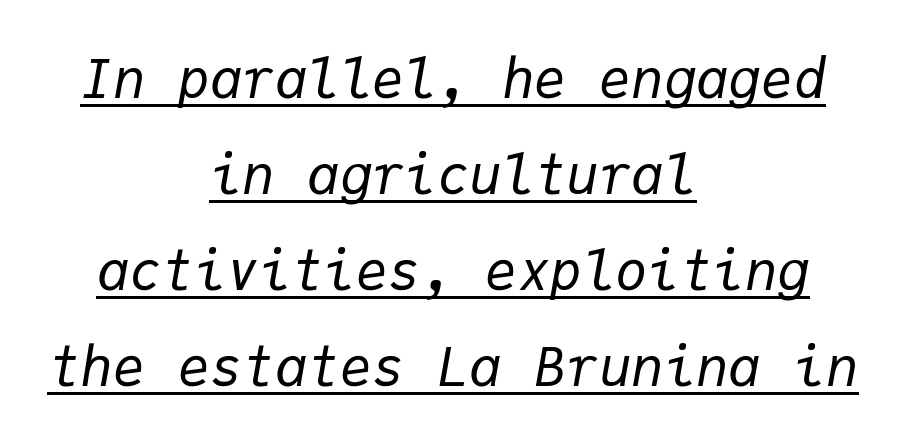
This is oblique type, the kind used for emphasis or titles. This rendering features underlined lettering. You could count columns in this text — the font is strictly monospaced. No extra ink here — the face is not bold. No extra tracking has been applied to these lines. The compositor balanced each line on the midline.
